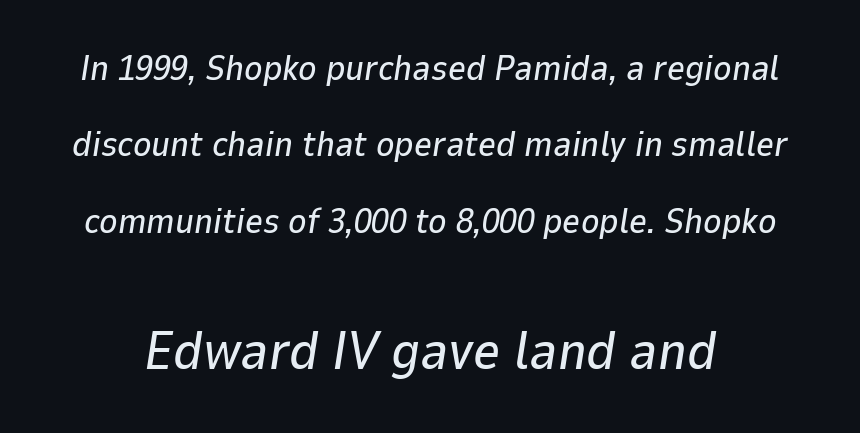
Q: Is the text italic (slanted)? A: Yes, it leans right by about 9 degrees.
Q: Is the text underlined? A: No.
Q: Is the spacing between letters normal or unusually wide? A: Normal.
Q: Is the spacing between lines tight, normal or loose? A: Loose.
Q: Which block of text is set in a larger size, the first (top) or the second (bottom)? A: The second (bottom) one.
Q: Width (condensed, normal, or wide)? A: Normal.
Q: Stroke contrast? A: Low.
Q: x-height? A: Medium.
Q: Monospaced? A: No.
